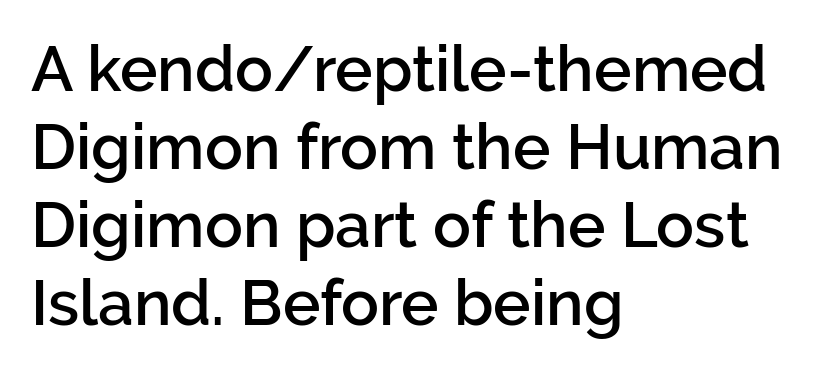
{"serif": "no", "italic": "no", "bold": "semi", "weight": "semibold", "width": "normal", "stroke_contrast": "low", "x_height": "medium", "monospaced": "no", "underline": "no", "align": "left", "line_spacing_ratio": 1.24, "letter_spacing": "normal", "letter_spacing_em": 0.0, "glyph_px": 63}
